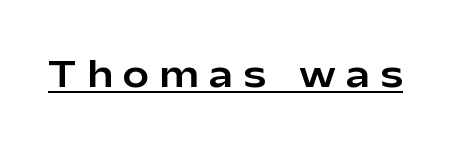
Every stem runs plumb, perpendicular to the baseline. Does extra space separate the letters? Yes, quite a lot of it. You can see a thin bar hugging the bottom of the glyphs. Serifs: no, the terminals of the letterforms are clean. Varying glyph widths throughout — classic text-font behaviour.
